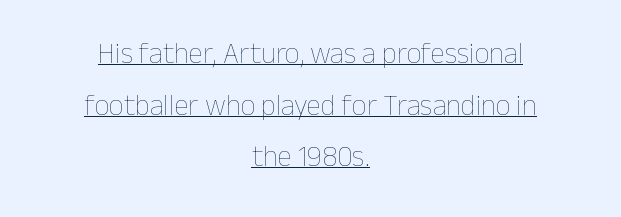
{"italic": "no", "bold": "no", "weight": "thin", "width": "normal", "stroke_contrast": "low", "x_height": "medium", "monospaced": "no", "underline": "yes", "align": "center", "line_spacing_ratio": 1.78, "letter_spacing": "normal", "letter_spacing_em": 0.0, "glyph_px": 29}
